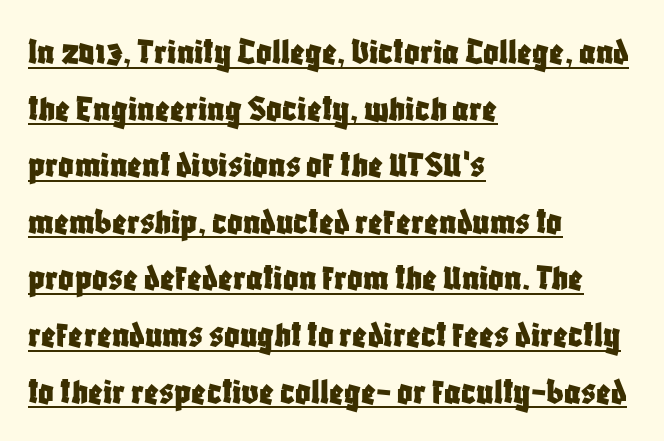
Q: Is the text italic (slanted)? A: No, it is upright.
Q: Is the typeface a serif or a sans-serif typeface? A: Sans-serif.
Q: Is the text underlined? A: Yes.
Q: How is the paragraph aligned? A: Left-aligned.
Q: Is the spacing between letters normal or unusually wide? A: Normal.
Q: Is the spacing between lines tight, normal or loose? A: Normal.
Q: Width (condensed, normal, or wide)? A: Condensed.
Q: Stroke contrast? A: Low.
Q: x-height? A: Large.
Q: Monospaced? A: No.
